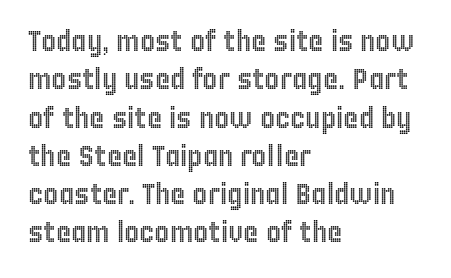
{"italic": "no", "width": "condensed", "x_height": "large", "monospaced": "no", "underline": "no", "align": "left", "line_spacing": "normal", "line_spacing_ratio": 1.32, "letter_spacing": "normal", "letter_spacing_em": 0.0, "glyph_px": 29}
